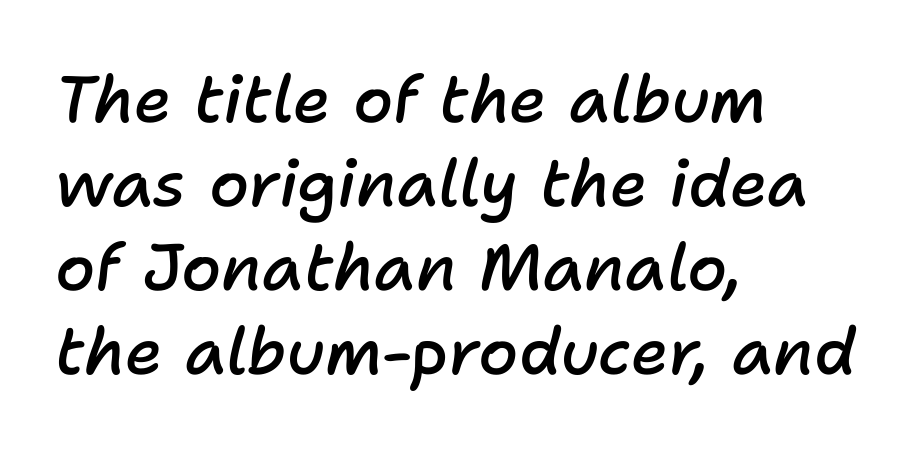
{"italic": "yes", "lean": "right", "slant_degrees": 11, "bold": "semi", "weight": "semibold", "width": "normal", "stroke_contrast": "low", "x_height": "medium", "monospaced": "no", "underline": "no", "align": "left", "line_spacing": "normal", "line_spacing_ratio": 1.29, "letter_spacing": "normal", "letter_spacing_em": 0.0, "glyph_px": 65}
